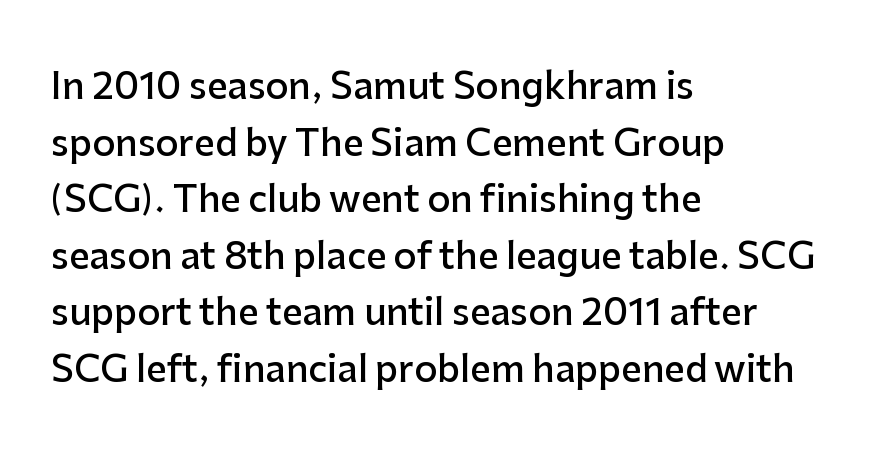
This is the regular roman posture of the typeface. Leftover space on each line is placed entirely after the last word. The typeface chosen for these lines omits serifs. How would I describe the line gaps? Plain and ordinary.
